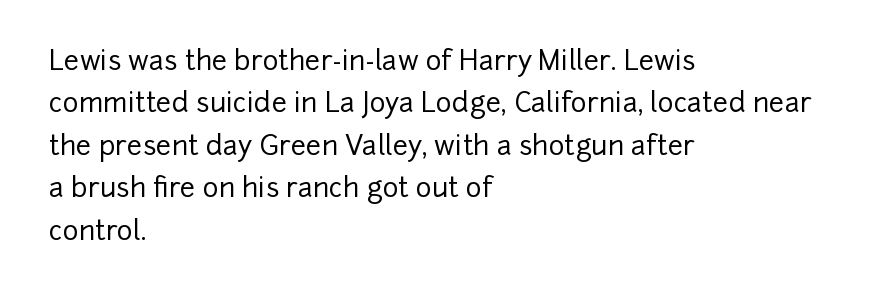
The image shows 27 px text type, upright; set left-aligned, normal line spacing (1.57x), normal letter spacing, not underlined.
